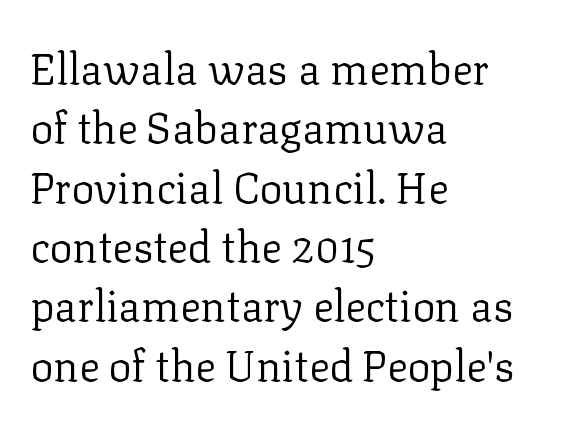
Q: Is the text bold? A: No.
Q: Is the text italic (slanted)? A: No, it is upright.
Q: Is the typeface a serif or a sans-serif typeface? A: Serif.
Q: Is the text underlined? A: No.
Q: How is the paragraph aligned? A: Left-aligned.
Q: Is the spacing between letters normal or unusually wide? A: Normal.
Q: Is the spacing between lines tight, normal or loose? A: Normal.
Q: Width (condensed, normal, or wide)? A: Normal.
Q: Stroke contrast? A: Low.
Q: x-height? A: Medium.
Q: Monospaced? A: No.
